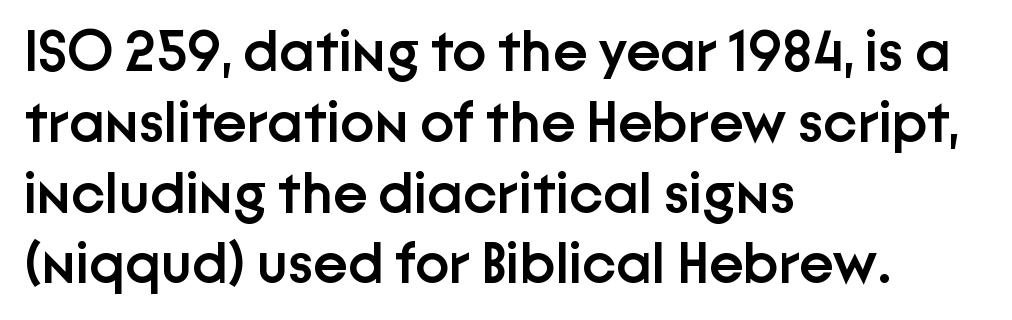
Horizontal alignment here is leftward, the default for most running prose. The specimen omits any rule beneath the text block's lines. Honestly, the letter spacing is just normal — you wouldn't notice it. Unlike a traditional serif, this face leaves its strokes unadorned.
